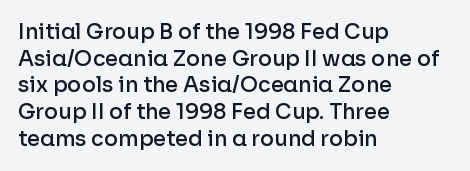
{"italic": "no", "bold": "semi", "underline": "no", "align": "left", "line_spacing": "normal", "line_spacing_ratio": 1.27, "letter_spacing": "normal", "letter_spacing_em": 0.0, "glyph_px": 21}
